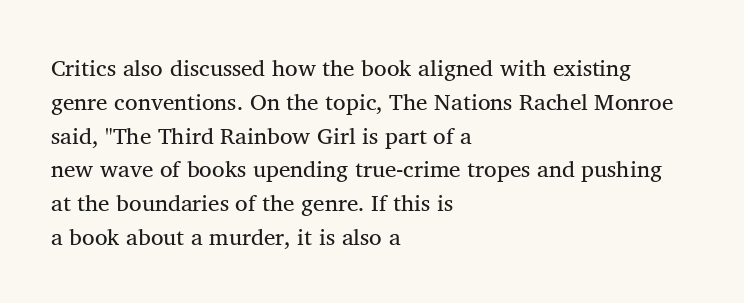
The image shows 23 px text type; set left-aligned, normal line spacing (1.47x), normal letter spacing, not underlined.
